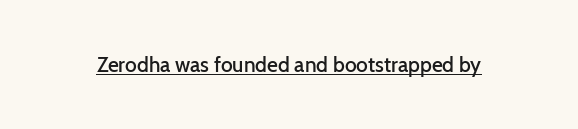
{"italic": "no", "bold": "semi", "underline": "yes", "letter_spacing": "normal", "letter_spacing_em": 0.0, "glyph_px": 21}
